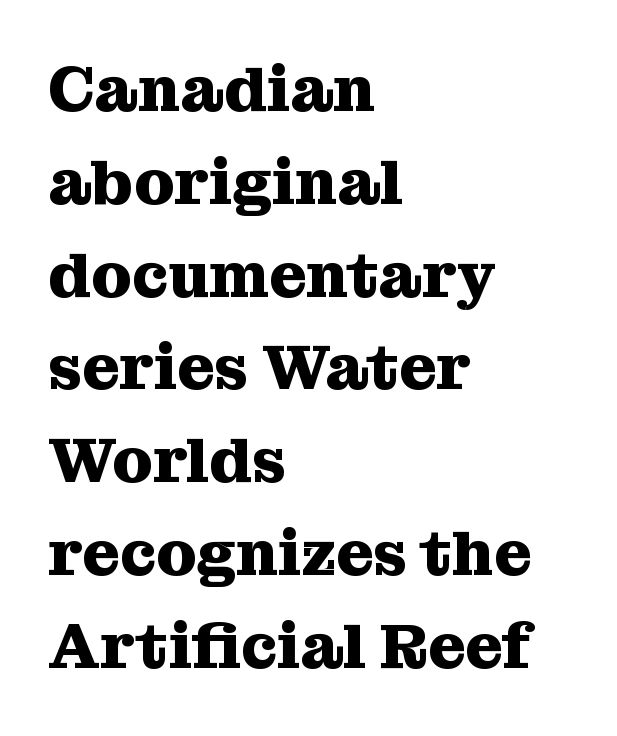
The face used here has the dense, thick strokes of a bold. This sample uses an upright cut, with every glyph sitting square on the baseline. A clean baseline with only descenders dipping below it. The type family on display is of the serif kind.
